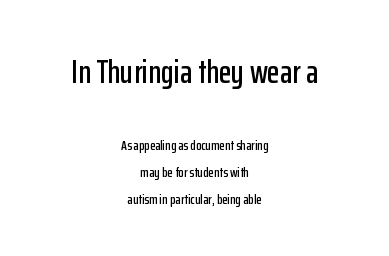
Q: Is the text italic (slanted)? A: No, it is upright.
Q: Is the typeface a serif or a sans-serif typeface? A: Sans-serif.
Q: Is the text underlined? A: No.
Q: How is the paragraph aligned? A: Centered.
Q: Is the spacing between letters normal or unusually wide? A: Normal.
Q: Is the spacing between lines tight, normal or loose? A: Loose.
Q: Which block of text is set in a larger size, the first (top) or the second (bottom)? A: The first (top) one.
Q: Width (condensed, normal, or wide)? A: Condensed.
Q: Stroke contrast? A: Low.
Q: x-height? A: Medium.
Q: Monospaced? A: No.
